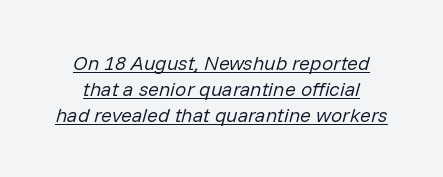
The image shows 20 px text type, italic (leaning right); set normal line spacing (1.3x), normal letter spacing, underlined.
